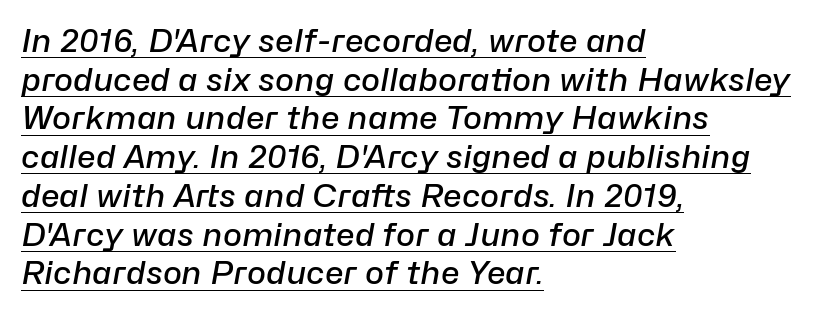
Caption: multi-line text, flush left, ragged right. Decoration check: the copy is underlined. There is no visible air inserted between adjacent glyphs. Every character sits at an angle, as italics do.
